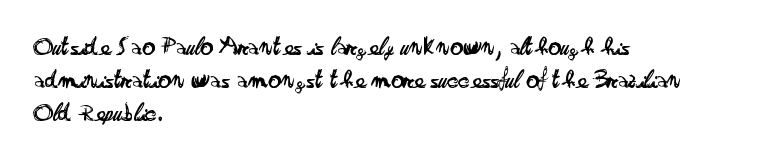
{"italic": "no", "bold": "no", "underline": "no", "align": "left", "line_spacing": "normal", "line_spacing_ratio": 1.26, "letter_spacing": "normal", "letter_spacing_em": 0.0, "glyph_px": 26}
